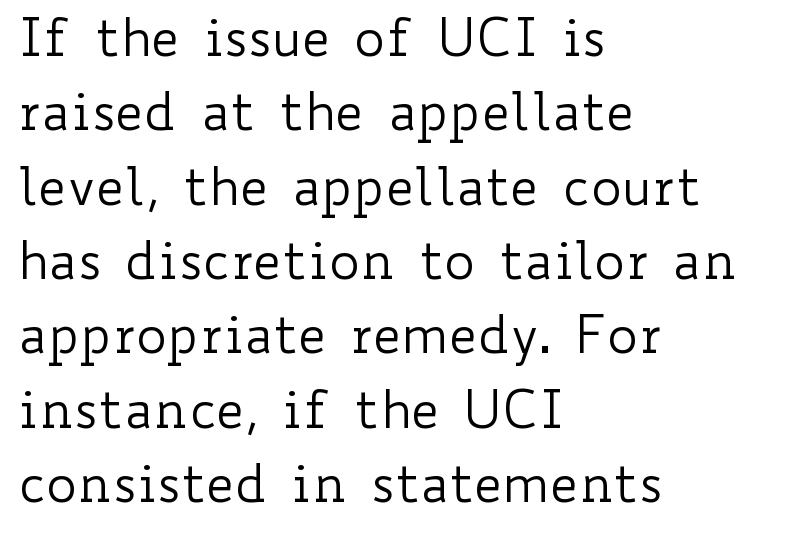
Q: Is the text bold? A: No.
Q: Is the text italic (slanted)? A: No, it is upright.
Q: Is the text underlined? A: No.
Q: How is the paragraph aligned? A: Left-aligned.
Q: Is the spacing between letters normal or unusually wide? A: Normal.
Q: Is the spacing between lines tight, normal or loose? A: Normal.
Q: Width (condensed, normal, or wide)? A: Wide.
Q: Stroke contrast? A: Low.
Q: x-height? A: Small.
Q: Monospaced? A: No.
